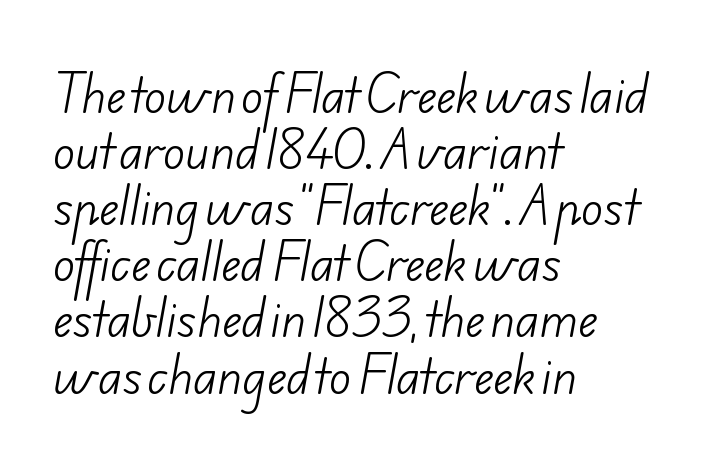
Ink coverage per letter is moderate at most. Font category for this specimen: sans-serif. Inter-character spacing is left at the font's built-in metrics. Bare-footed words on every line. The passage shown is typed in a proportional face where columns would drift. Caption: multi-line text, flush left, ragged right.
